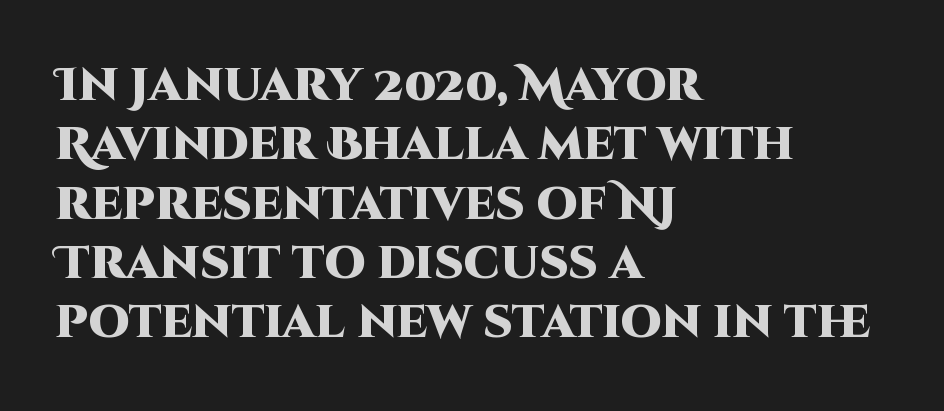
Q: Is the text bold? A: Yes.
Q: Is the text italic (slanted)? A: No, it is upright.
Q: Is the typeface a serif or a sans-serif typeface? A: Sans-serif.
Q: Is the text underlined? A: No.
Q: How is the paragraph aligned? A: Left-aligned.
Q: Is the spacing between letters normal or unusually wide? A: Normal.
Q: Is the spacing between lines tight, normal or loose? A: Normal.
Q: Width (condensed, normal, or wide)? A: Normal.
Q: Stroke contrast? A: High.
Q: x-height? A: Large.
Q: Monospaced? A: No.
